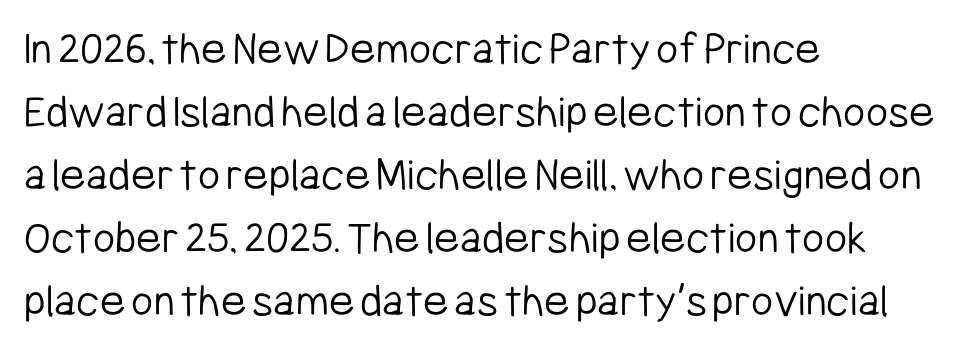
The face used here is proportionally spaced, like ordinary book or web type. Where is the straight margin? On the left. Nobody drew a line under any word here. I'd call this a sans setting — the letters go barefoot.
